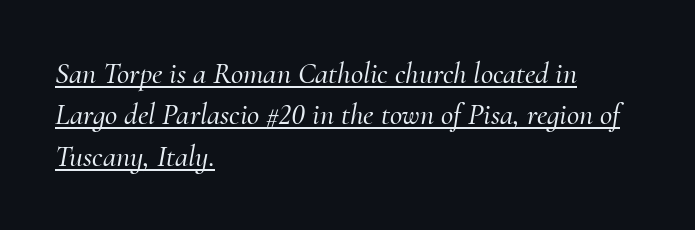
{"serif": "yes", "italic": "yes", "lean": "right", "slant_degrees": 10, "width": "normal", "stroke_contrast": "medium", "x_height": "small", "monospaced": "no", "underline": "yes", "align": "left", "line_spacing": "normal", "line_spacing_ratio": 1.38, "letter_spacing": "normal", "letter_spacing_em": 0.0, "glyph_px": 30}
